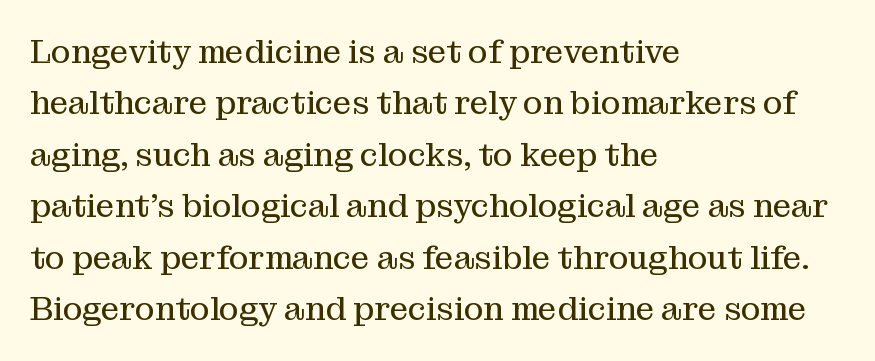
{"serif": "yes", "italic": "no", "bold": "no", "weight": "regular", "width": "normal", "stroke_contrast": "medium", "x_height": "medium", "monospaced": "no", "underline": "no", "align": "left", "line_spacing": "normal", "line_spacing_ratio": 1.56, "letter_spacing": "normal", "letter_spacing_em": 0.0, "glyph_px": 33}
